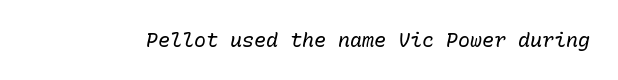
Looking at the ascenders, they clearly lean. The gaps between neighbouring characters are ordinary and unremarkable. Any mark beneath the type? The region is blank. This reads as an unemphasized weight, regular at the heaviest.
